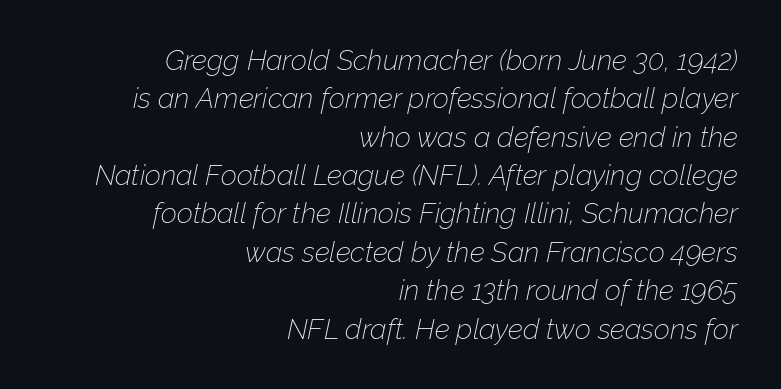
The passage is arranged like a letterhead date or caption credit — flush right. The specimen omits any rule beneath the text block's lines. Each stroke keeps to a modest, everyday thickness or less. Looks like regular typesetting: each glyph gets only the width it needs.
